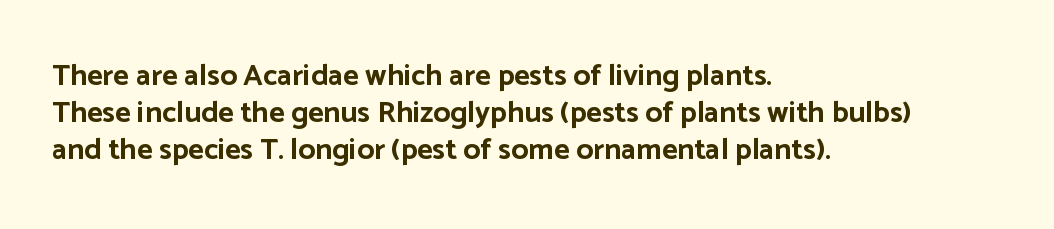
Q: Is the text bold? A: Yes.
Q: Is the text italic (slanted)? A: No, it is upright.
Q: Is the typeface a serif or a sans-serif typeface? A: Sans-serif.
Q: Is the text underlined? A: No.
Q: How is the paragraph aligned? A: Left-aligned.
Q: Is the spacing between letters normal or unusually wide? A: Normal.
Q: Width (condensed, normal, or wide)? A: Normal.
Q: Stroke contrast? A: Low.
Q: x-height? A: Medium.
Q: Monospaced? A: No.
